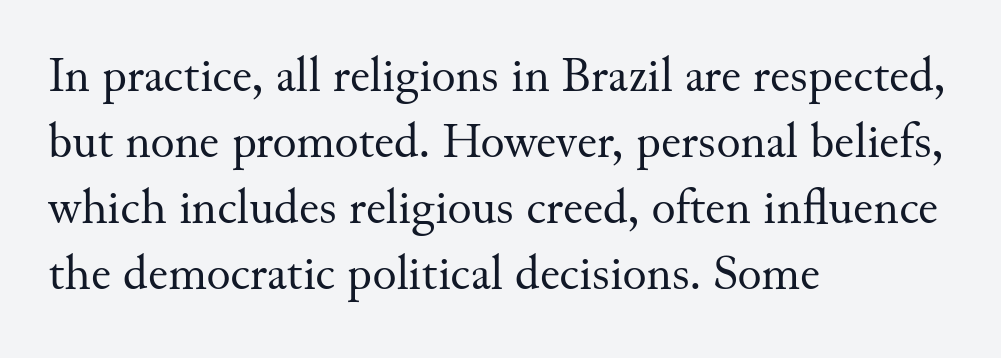
Check where the strokes stop: tiny serifs finish them off. Every character sits straight up, as roman type does. Just letters on the line, the space beneath them empty. Caption: face not bold, strokes unweighted. A typesetter would call this proportional, since set widths differ per character.
